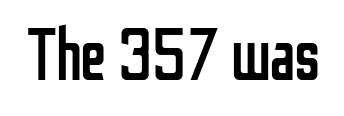
Standard letterfit; no display-style spreading of the glyphs. The baseline area is clear. The type family on display is of the sans-serif kind. Rendered with straight, roman letterforms.
